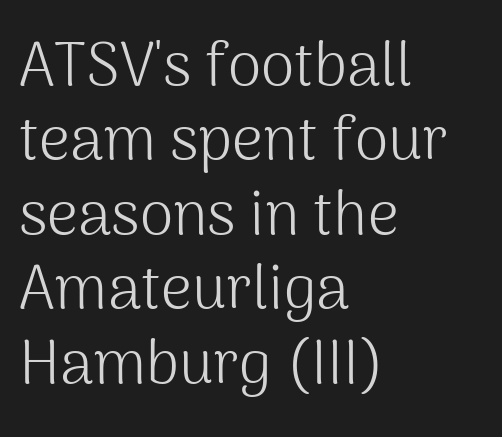
Q: Is the text bold? A: No.
Q: Is the text italic (slanted)? A: No, it is upright.
Q: Is the typeface a serif or a sans-serif typeface? A: Sans-serif.
Q: Is the text underlined? A: No.
Q: How is the paragraph aligned? A: Left-aligned.
Q: Is the spacing between letters normal or unusually wide? A: Normal.
Q: Width (condensed, normal, or wide)? A: Normal.
Q: Stroke contrast? A: Medium.
Q: x-height? A: Medium.
Q: Monospaced? A: No.
